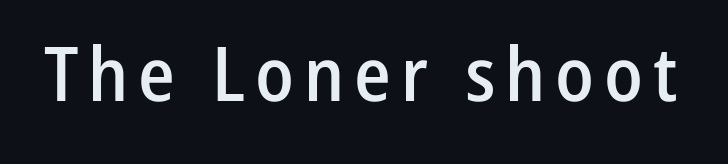
The image shows 75 px semibold, condensed sans-serif type, upright; set not underlined; low stroke contrast and a medium x-height.
